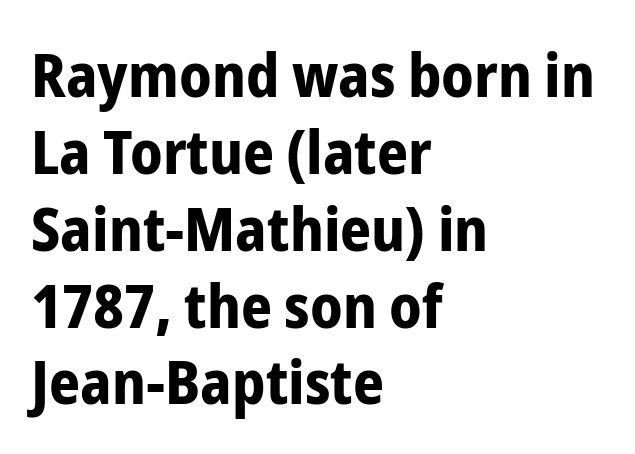
Interline gaps are of average width in this sample. The paragraph shown leans on its left margin. Characters follow at the spacing the type designer built in. Each letter keeps its own natural width here, so spacing adapts to shape.
